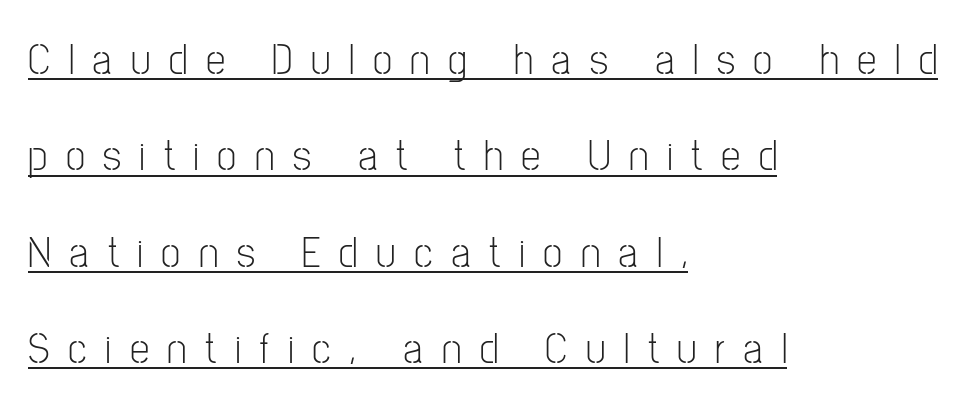
{"serif": "no", "italic": "no", "bold": "no", "weight": "light", "width": "condensed", "stroke_contrast": "low", "x_height": "medium", "monospaced": "no", "underline": "yes", "align": "left", "line_spacing": "loose", "line_spacing_ratio": 2.19, "letter_spacing": "wide", "letter_spacing_em": 0.42, "glyph_px": 44}
